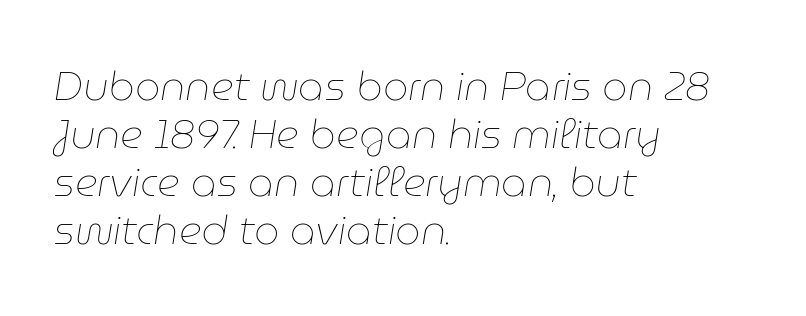
The image shows 40 px thin type, italic (leaning right); set left-aligned, line spacing 1.2x, normal letter spacing, not underlined; low stroke contrast and a medium x-height.
